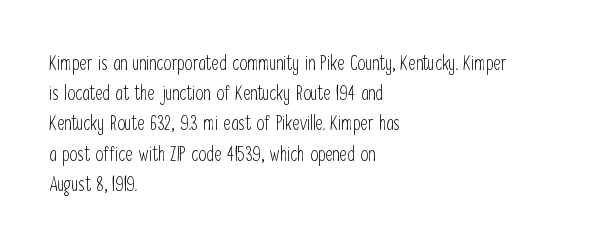
What stands out about the letter spacing? Nothing — it is the standard amount. The axis of the letterforms is exactly vertical. Check the space under the baseline: it is left empty. Evenly set lines give the paragraph a standard silhouette.
